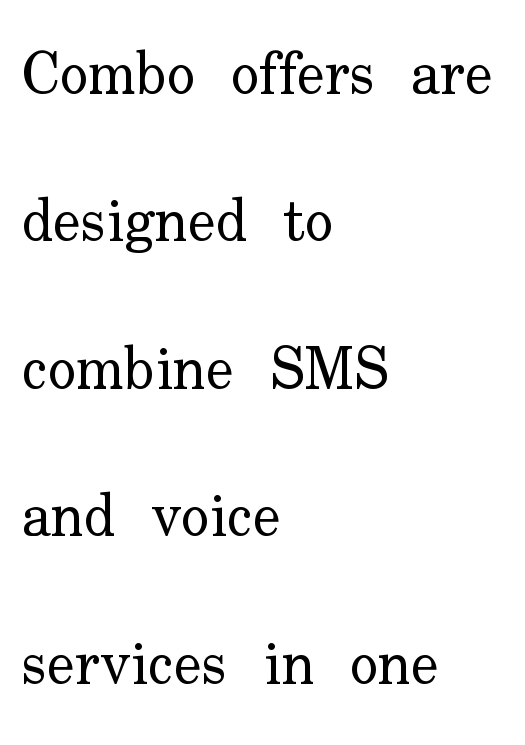
Vertical spacing — loose. The typography opts for an upright posture over an oblique one. Is the block centered? No — it sits flush against the left margin. The passage shown is not underscored anywhere. The text was rendered using a seriffed face with decorative stroke endings. Look at the tracking — it's just the regular setting, nothing added.
